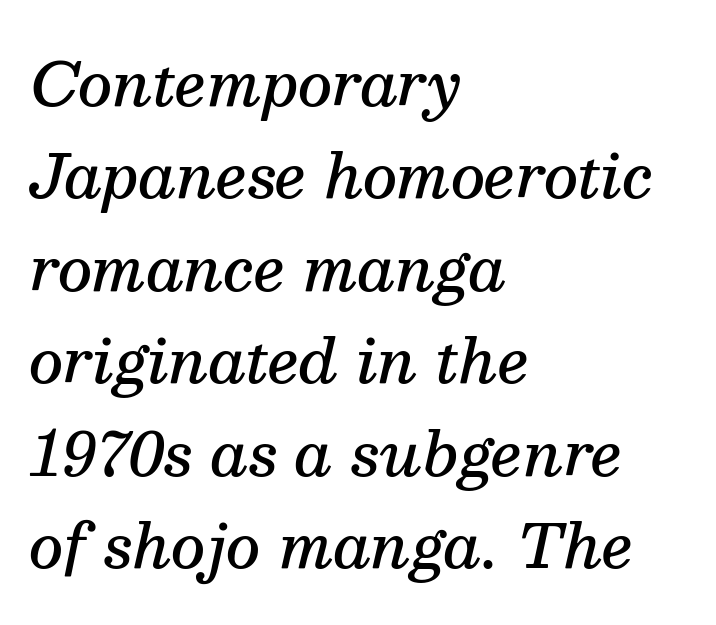
The image shows 60 px semibold serif type, italic (leaning right); set left-aligned, normal line spacing (1.54x), normal letter spacing, not underlined; medium stroke contrast and a medium x-height.
